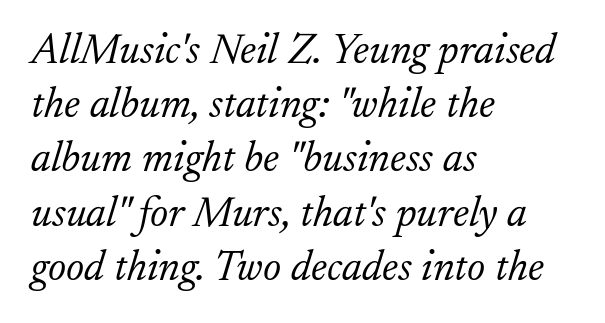
The image shows 43 px light serif type, italic (leaning right); set left-aligned, normal line spacing (1.26x), normal letter spacing, not underlined; low stroke contrast and a small x-height.
